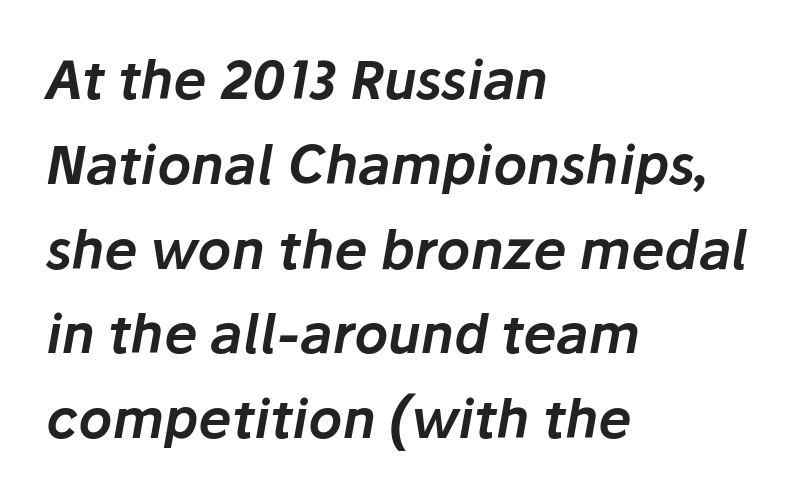
Look at the tracking — it's just the regular setting, nothing added. The typesetter chose a ragged-right arrangement here. Characters are canted at an angle relative to the baseline's perpendicular. These lines are rendered in a variable-pitch font. Clear beneath every line of the passage.
